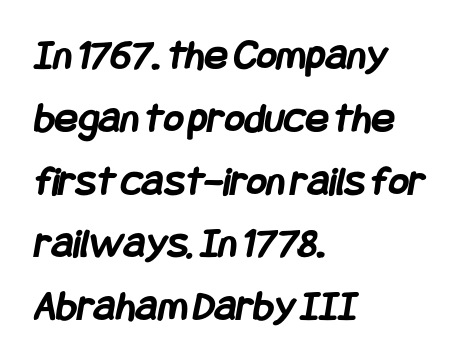
The image shows 43 px semibold, condensed sans-serif type; set left-aligned, normal line spacing (1.46x), normal letter spacing, not underlined; low stroke contrast and a large x-height.
